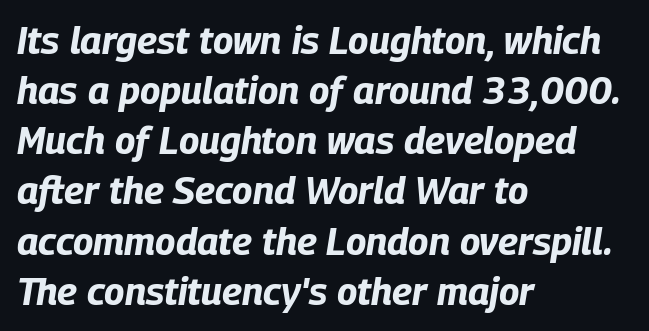
Q: Is the text bold? A: Yes.
Q: Is the text italic (slanted)? A: Yes, it leans right by about 9 degrees.
Q: Is the text underlined? A: No.
Q: How is the paragraph aligned? A: Left-aligned.
Q: Is the spacing between letters normal or unusually wide? A: Normal.
Q: Is the spacing between lines tight, normal or loose? A: Normal.
Q: Width (condensed, normal, or wide)? A: Condensed.
Q: Stroke contrast? A: Low.
Q: x-height? A: Large.
Q: Monospaced? A: No.
